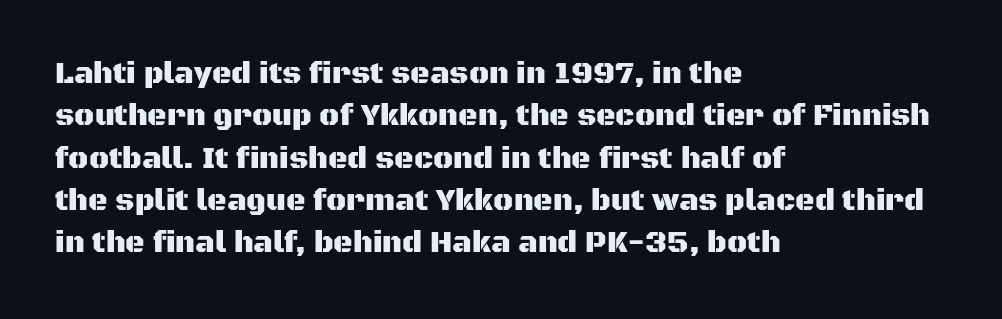
{"serif": "no", "italic": "no", "width": "normal", "stroke_contrast": "medium", "x_height": "large", "monospaced": "no", "underline": "no", "align": "left", "line_spacing": "normal", "line_spacing_ratio": 1.41, "letter_spacing": "normal", "letter_spacing_em": 0.0, "glyph_px": 30}
